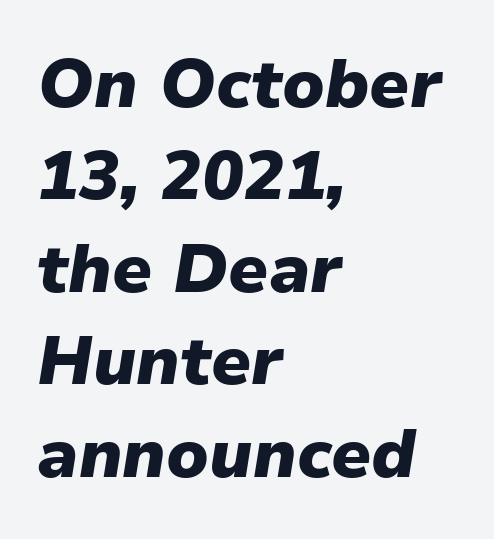
The image shows 69 px heavy type, italic (leaning right); set left-aligned, normal line spacing (1.34x), normal letter spacing, not underlined; low stroke contrast and a medium x-height.
